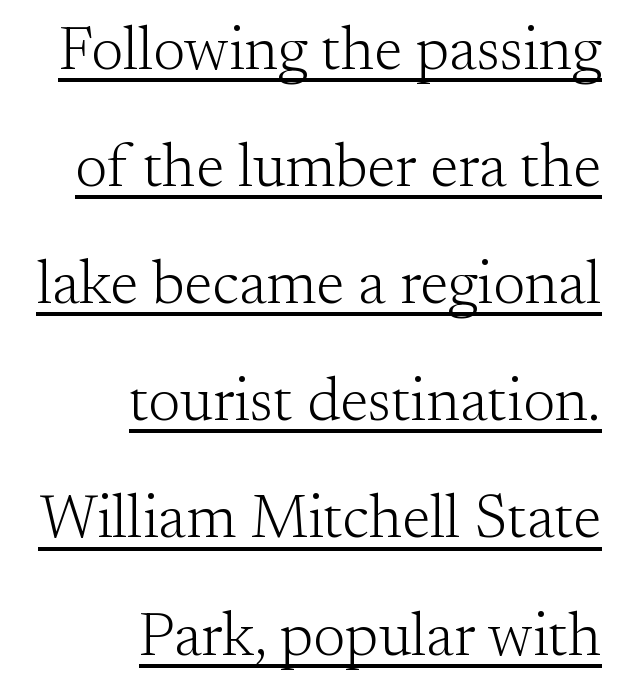
{"serif": "yes", "italic": "no", "bold": "no", "weight": "light", "width": "normal", "stroke_contrast": "medium", "x_height": "small", "monospaced": "no", "underline": "yes", "align": "right", "line_spacing": "loose", "line_spacing_ratio": 1.92, "letter_spacing": "normal", "letter_spacing_em": 0.0, "glyph_px": 61}
